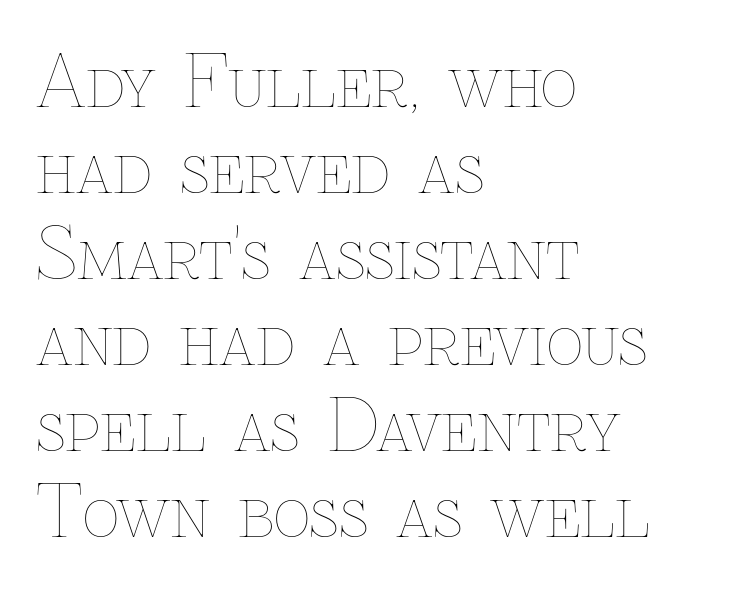
{"italic": "no", "bold": "no", "weight": "thin", "width": "normal", "stroke_contrast": "low", "x_height": "medium", "monospaced": "no", "underline": "no", "align": "left", "line_spacing_ratio": 1.21, "letter_spacing": "normal", "letter_spacing_em": 0.0, "glyph_px": 71}
